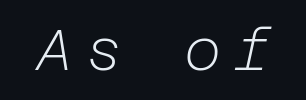
Q: Is the text bold? A: No.
Q: Is the text italic (slanted)? A: Yes, it leans right by about 12 degrees.
Q: Is the text underlined? A: No.
Q: Is the spacing between letters normal or unusually wide? A: Unusually wide.
Q: Width (condensed, normal, or wide)? A: Normal.
Q: Stroke contrast? A: Low.
Q: x-height? A: Medium.
